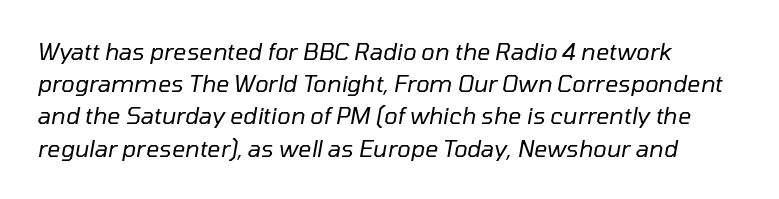
{"italic": "yes", "lean": "right", "slant_degrees": 10, "bold": "no", "underline": "no", "align": "left", "line_spacing": "normal", "line_spacing_ratio": 1.4, "letter_spacing": "normal", "letter_spacing_em": 0.0, "glyph_px": 23}
